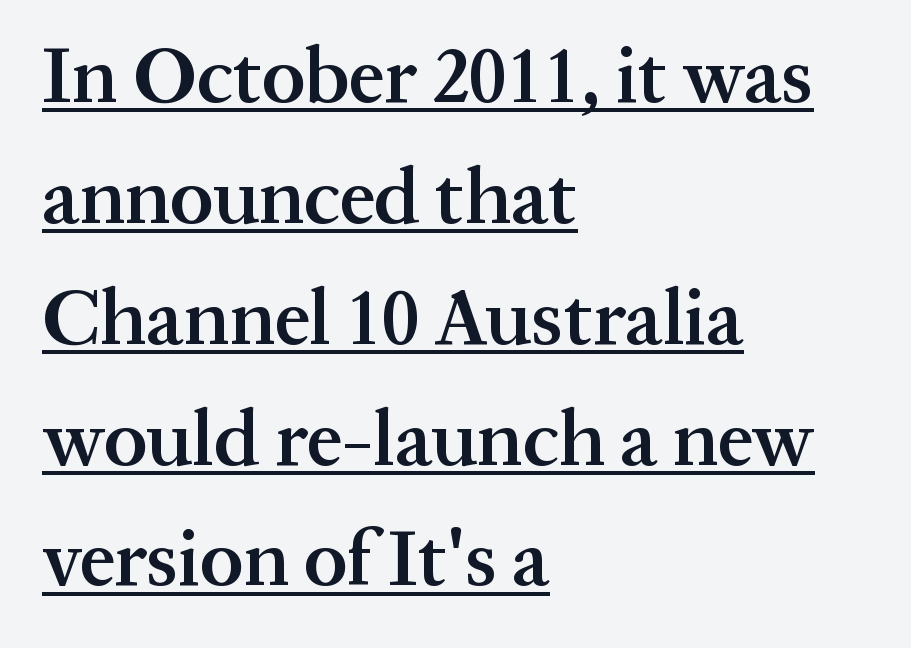
The line texture is even and compact thanks to regular tracking. The letters stand straight up with perfectly vertical stems. Summary of vertical rhythm: regular, with standard interline spacing. Unlike a clean sans, this face finishes its strokes with serifs.
